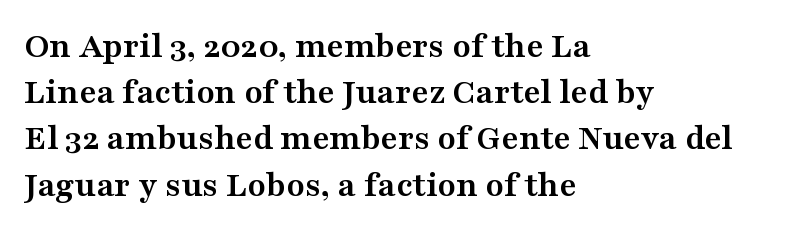
{"serif": "yes", "italic": "no", "bold": "yes", "weight": "semibold", "width": "wide", "stroke_contrast": "medium", "x_height": "medium", "monospaced": "no", "underline": "no", "align": "left", "line_spacing": "normal", "line_spacing_ratio": 1.25, "letter_spacing": "normal", "letter_spacing_em": 0.0, "glyph_px": 37}
